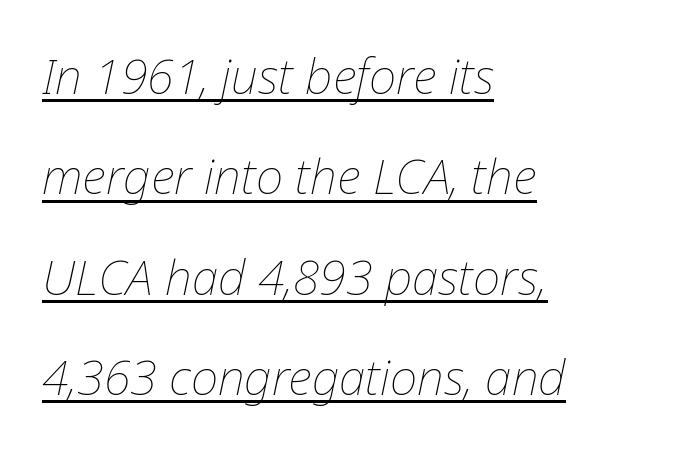
{"italic": "yes", "lean": "right", "slant_degrees": 12, "bold": "no", "weight": "thin", "width": "normal", "stroke_contrast": "low", "x_height": "medium", "monospaced": "no", "underline": "yes", "align": "left", "line_spacing": "loose", "line_spacing_ratio": 2.09, "letter_spacing": "normal", "letter_spacing_em": 0.0, "glyph_px": 48}
